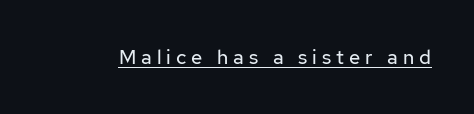
Q: Is the text bold? A: No.
Q: Is the text italic (slanted)? A: No, it is upright.
Q: Is the text underlined? A: Yes.
Q: Is the spacing between letters normal or unusually wide? A: Unusually wide.
